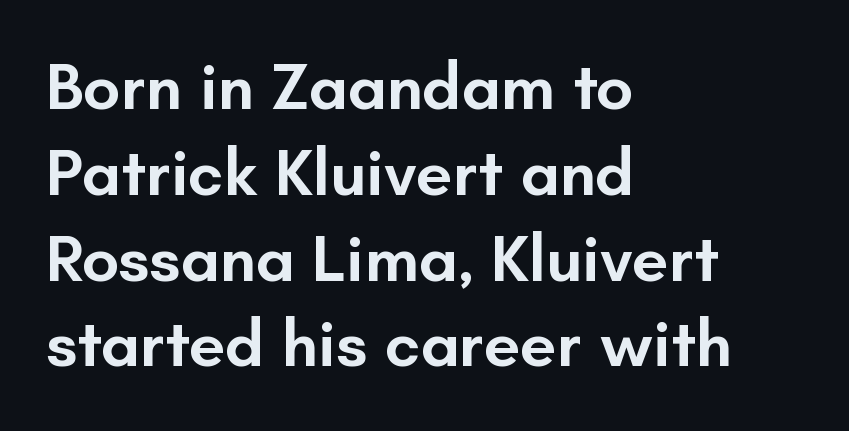
{"serif": "no", "italic": "no", "bold": "semi", "weight": "semibold", "width": "normal", "stroke_contrast": "low", "x_height": "small", "monospaced": "no", "underline": "no", "align": "left", "line_spacing": "normal", "line_spacing_ratio": 1.3, "letter_spacing": "normal", "letter_spacing_em": 0.0, "glyph_px": 66}
